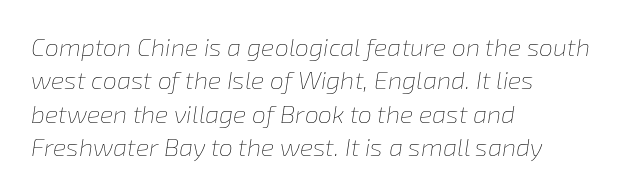
Leading: standard. Italic? Definitely — the glyphs are oblique. There is no visible air inserted between adjacent glyphs. Is this a heavy cut? Hardly; it is regular or lighter. Layout note: lines flush left. The passage shown is not underscored anywhere.
